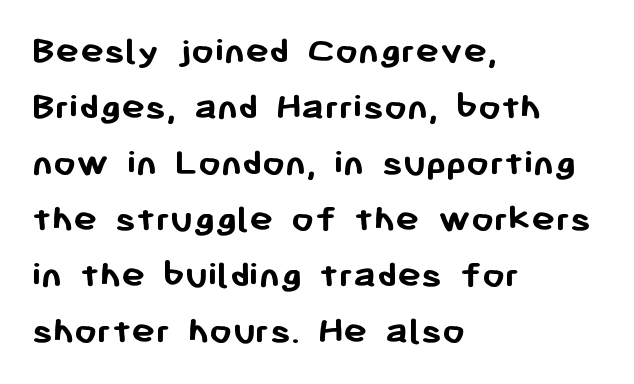
Q: Is the text bold? A: Yes.
Q: Is the text italic (slanted)? A: No, it is upright.
Q: Is the typeface a serif or a sans-serif typeface? A: Sans-serif.
Q: Is the text underlined? A: No.
Q: How is the paragraph aligned? A: Left-aligned.
Q: Is the spacing between letters normal or unusually wide? A: Normal.
Q: Is the spacing between lines tight, normal or loose? A: Normal.
Q: Width (condensed, normal, or wide)? A: Normal.
Q: Stroke contrast? A: Low.
Q: x-height? A: Medium.
Q: Monospaced? A: No.
